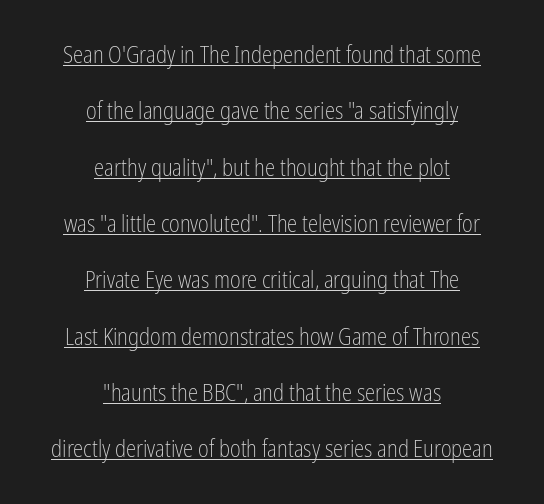
{"italic": "no", "bold": "no", "underline": "yes", "align": "center", "line_spacing": "loose", "line_spacing_ratio": 2.45, "letter_spacing": "normal", "letter_spacing_em": 0.0, "glyph_px": 23}
